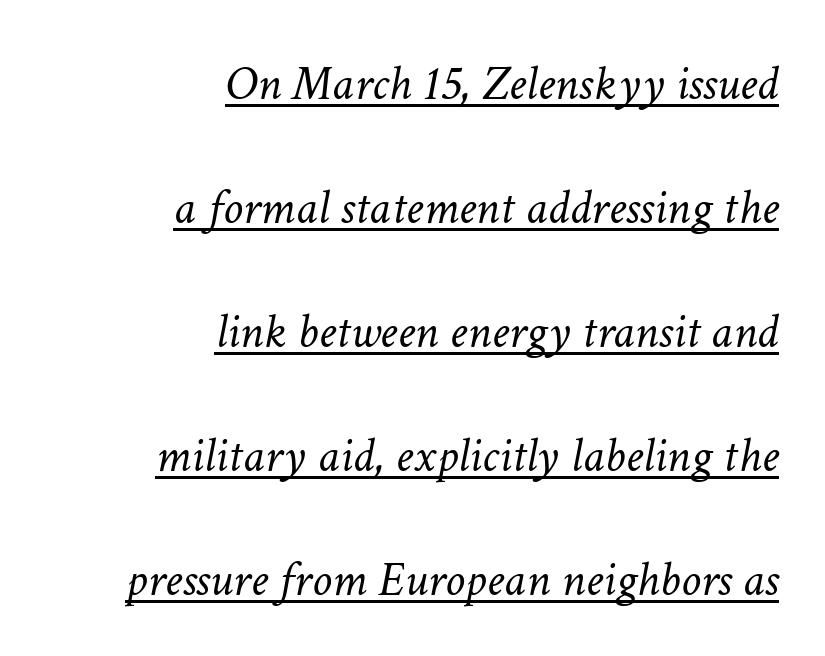
{"italic": "yes", "lean": "right", "slant_degrees": 11, "bold": "no", "weight": "light", "width": "normal", "stroke_contrast": "low", "x_height": "medium", "monospaced": "no", "underline": "yes", "align": "right", "line_spacing": "loose", "line_spacing_ratio": 2.48, "letter_spacing": "normal", "letter_spacing_em": 0.0, "glyph_px": 50}
